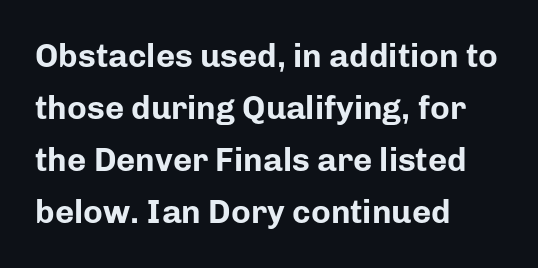
The letters sit at their default tracking, neither squeezed nor spread. Do the letters lean? They stand straight. Think of a printed novel: that variable character pitch is what you see here. Observe the absence of serifs on each vertical stroke in this sample.
